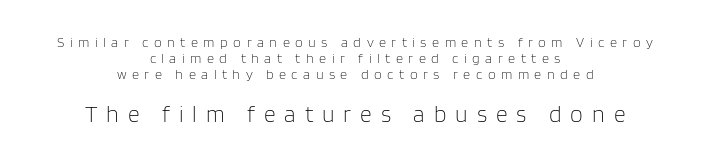
The image shows 23 px text type, upright; set centered, tight line spacing (1.13x), unusually wide letter spacing (+0.39 em), not underlined; the second (bottom) block is 1.64x larger.
